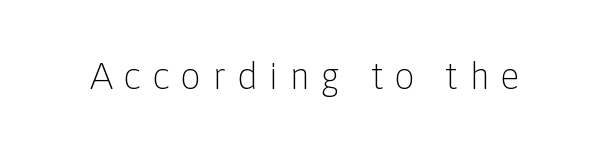
Think standard paragraph weight, or any step lighter than that. These lines are rendered in a variable-pitch font. The string is rendered with underlining switched off. Unlike a traditional serif, this face leaves its strokes unadorned.
